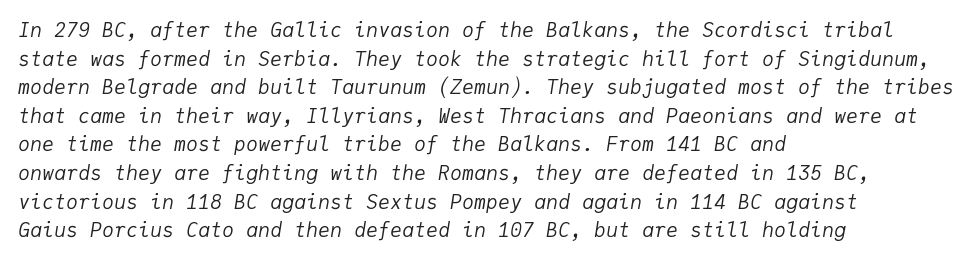
{"italic": "yes", "lean": "right", "slant_degrees": 9, "bold": "no", "underline": "no", "align": "left", "line_spacing": "normal", "line_spacing_ratio": 1.43, "letter_spacing": "normal", "letter_spacing_em": 0.0, "glyph_px": 20}
